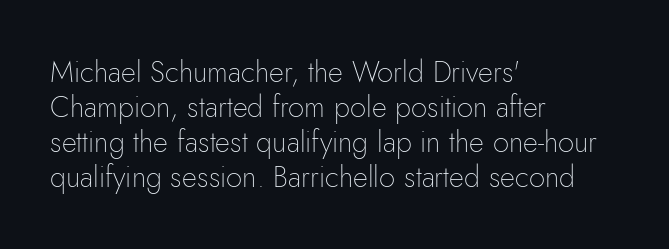
Glance below the letters and you will spot only blank space. If you drew a line through each stem, it would be perfectly vertical. One-word summary of the alignment: left. Think of a printed novel: that variable character pitch is what you see here.
